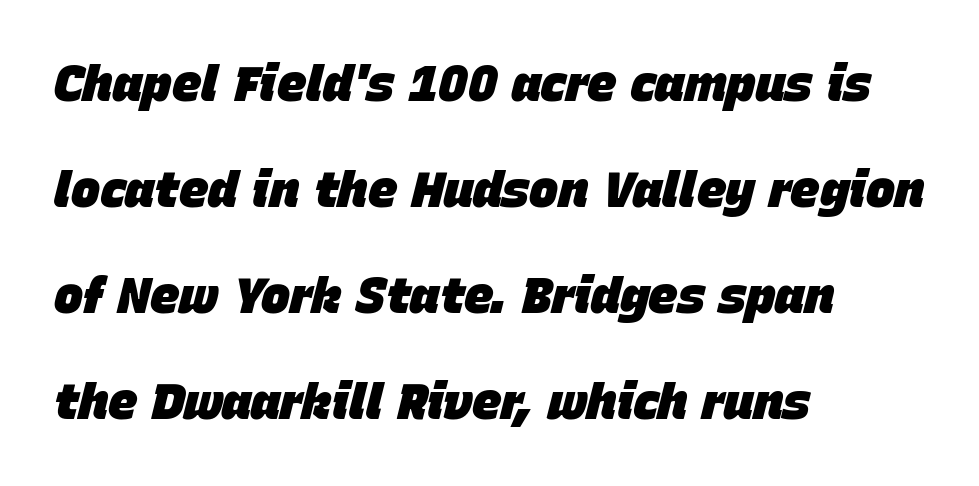
The image shows 49 px heavy type, italic (leaning right); set left-aligned, loose line spacing (2.16x), normal letter spacing, not underlined; low stroke contrast and a large x-height.
